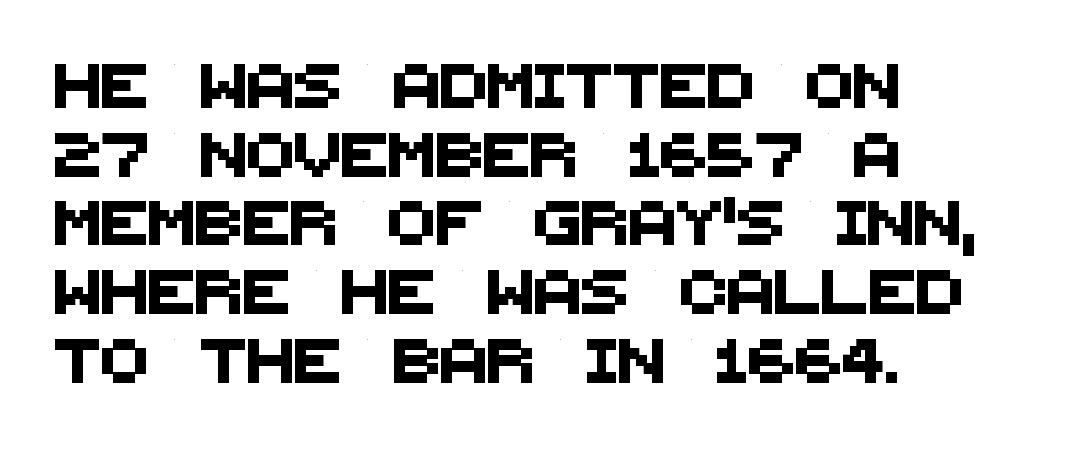
The vertical gap from one line to the next is medium. These lines stack with their left ends in a neat column. Look at the bottom of the vertical strokes: they stop flat, with no serifs. Standard letterfit; no display-style spreading of the glyphs. Varying glyph widths throughout — classic text-font behaviour.
